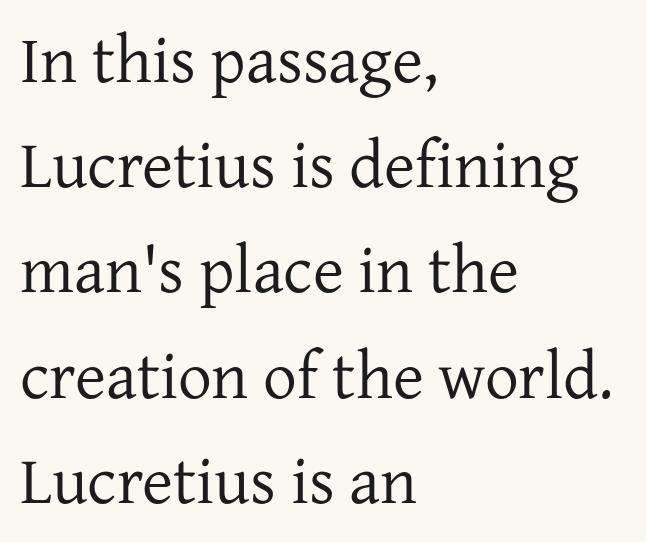
The image shows 67 px regular-weight serif type, upright; set left-aligned, normal line spacing (1.57x), normal letter spacing, not underlined; low stroke contrast and a medium x-height.
